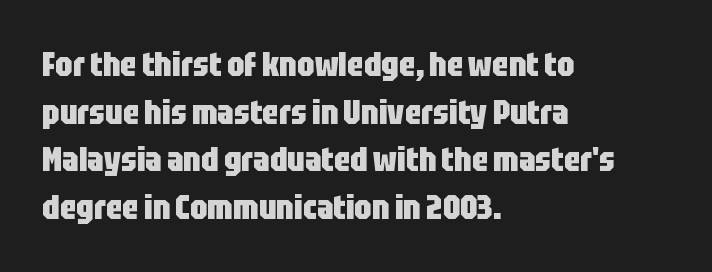
Q: Is the text bold? A: Yes.
Q: Is the text italic (slanted)? A: No, it is upright.
Q: Is the typeface a serif or a sans-serif typeface? A: Sans-serif.
Q: Is the text underlined? A: No.
Q: How is the paragraph aligned? A: Left-aligned.
Q: Is the spacing between letters normal or unusually wide? A: Normal.
Q: Is the spacing between lines tight, normal or loose? A: Normal.
Q: Width (condensed, normal, or wide)? A: Condensed.
Q: Stroke contrast? A: Low.
Q: x-height? A: Large.
Q: Monospaced? A: No.
